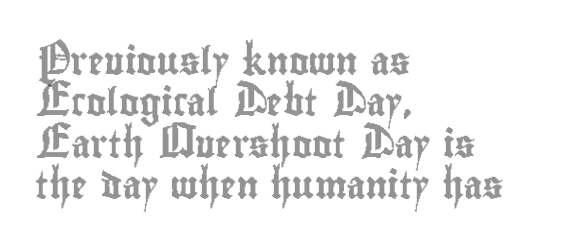
Q: Is the text italic (slanted)? A: No, it is upright.
Q: Is the text underlined? A: No.
Q: How is the paragraph aligned? A: Left-aligned.
Q: Is the spacing between letters normal or unusually wide? A: Normal.
Q: Is the spacing between lines tight, normal or loose? A: Normal.
